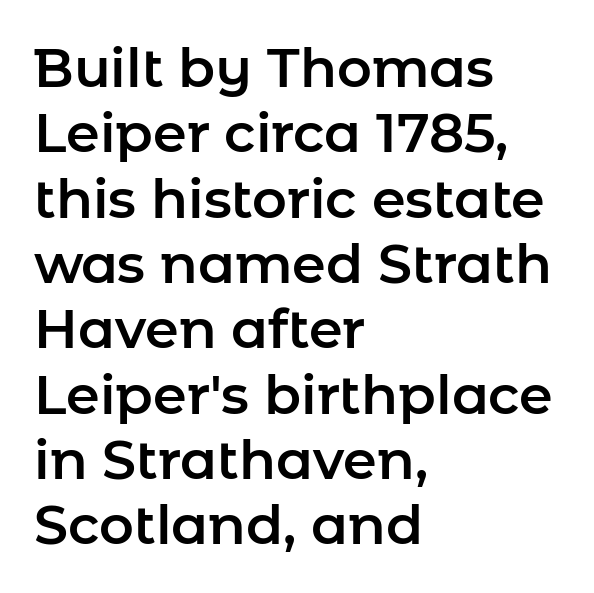
The image shows 54 px sans-serif type, upright; set left-aligned, line spacing 1.21x, normal letter spacing, not underlined; low stroke contrast and a medium x-height.
